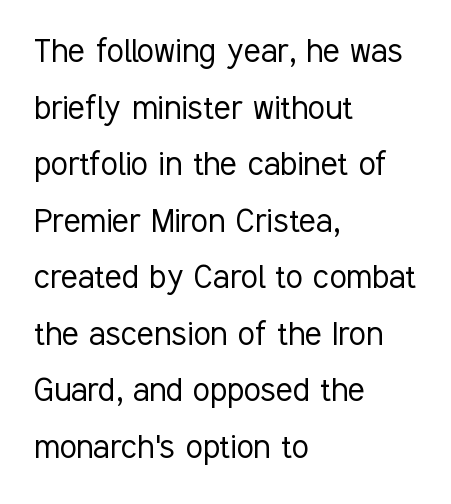
Q: Is the text bold? A: No.
Q: Is the text italic (slanted)? A: No, it is upright.
Q: Is the typeface a serif or a sans-serif typeface? A: Sans-serif.
Q: Is the text underlined? A: No.
Q: How is the paragraph aligned? A: Left-aligned.
Q: Is the spacing between letters normal or unusually wide? A: Normal.
Q: Is the spacing between lines tight, normal or loose? A: Normal.
Q: Width (condensed, normal, or wide)? A: Condensed.
Q: Stroke contrast? A: Low.
Q: x-height? A: Medium.
Q: Monospaced? A: No.
